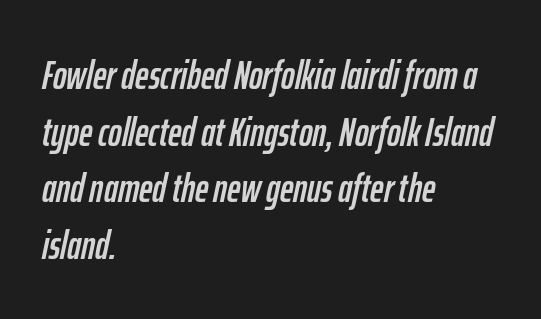
The image shows 41 px condensed type, italic (leaning right); set left-aligned, normal line spacing (1.38x), normal letter spacing, not underlined; low stroke contrast and a medium x-height.
